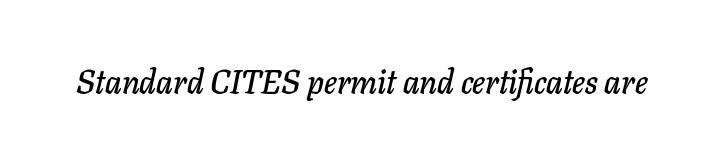
{"italic": "yes", "lean": "right", "slant_degrees": 11, "width": "normal", "stroke_contrast": "low", "x_height": "medium", "monospaced": "no", "underline": "no", "letter_spacing": "normal", "letter_spacing_em": 0.0, "glyph_px": 33}
